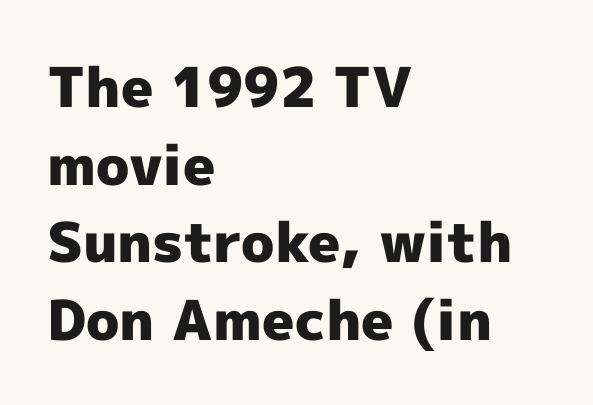
{"serif": "no", "italic": "no", "bold": "yes", "weight": "heavy", "width": "normal", "x_height": "medium", "monospaced": "no", "underline": "no", "align": "left", "line_spacing": "normal", "line_spacing_ratio": 1.41, "letter_spacing": "normal", "letter_spacing_em": 0.0, "glyph_px": 55}
